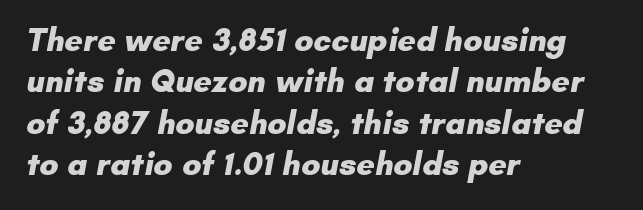
Serif or sans? Sans — the stroke terminals are bare. Strong, thick strokes mark this as bold type. Nobody touched the tracking dial on this one. Here the designer chose a conventional face with non-uniform glyph widths.
